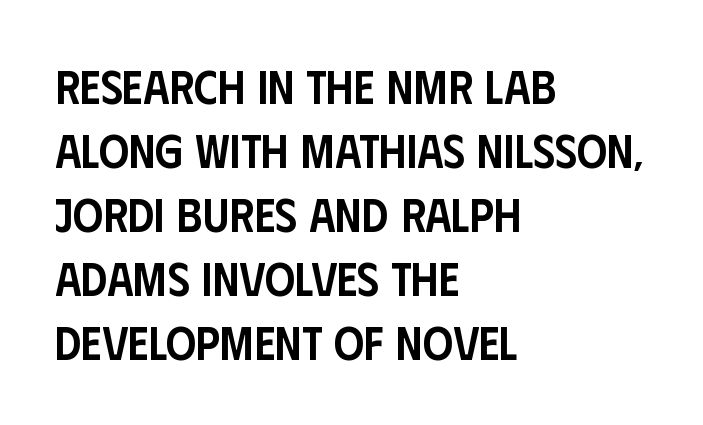
Q: Is the text bold? A: Semi-bold.
Q: Is the text italic (slanted)? A: No, it is upright.
Q: Is the typeface a serif or a sans-serif typeface? A: Sans-serif.
Q: Is the text underlined? A: No.
Q: How is the paragraph aligned? A: Left-aligned.
Q: Is the spacing between letters normal or unusually wide? A: Normal.
Q: Is the spacing between lines tight, normal or loose? A: Normal.
Q: Width (condensed, normal, or wide)? A: Condensed.
Q: Stroke contrast? A: Low.
Q: x-height? A: Large.
Q: Monospaced? A: No.
